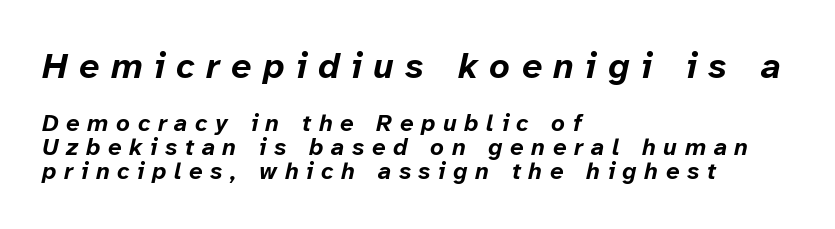
The image shows 36 px bold type, italic (leaning right); set left-aligned, tight line spacing (1.0x), unusually wide letter spacing (+0.32 em), not underlined; the first (top) block is 1.5x larger; low stroke contrast and a medium x-height.
